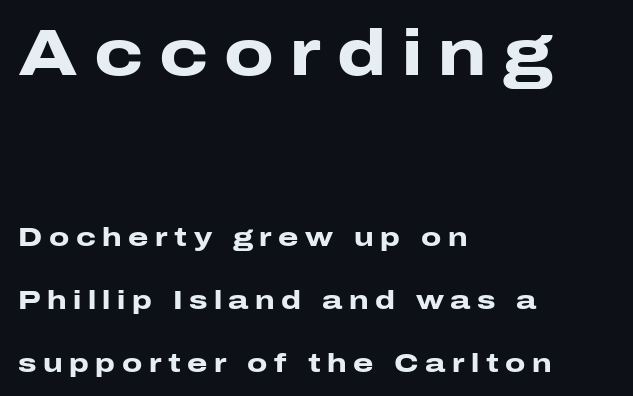
{"serif": "no", "italic": "no", "bold": "yes", "weight": "heavy", "width": "wide", "stroke_contrast": "low", "x_height": "medium", "monospaced": "no", "underline": "no", "align": "left", "line_spacing": "loose", "line_spacing_ratio": 2.41, "letter_spacing": "wide", "letter_spacing_em": 0.25, "larger_block": "first", "size_ratio": 2.46, "glyph_px": 64}
